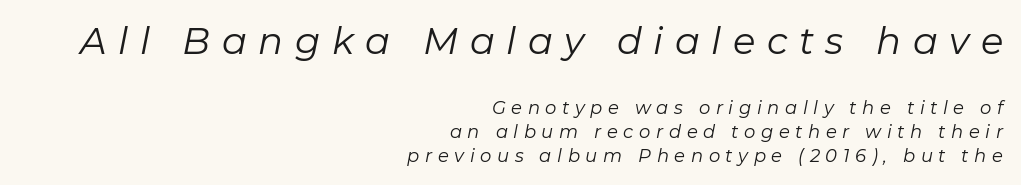
These lines sit exactly where default settings would place them. Proportional: the letters do not fall into vertical columns. The letterforms sit at book weight or below. Bigger letters appear in the top chunk; the bottom chunk is reduced. The passage is arranged like a letterhead date or caption credit — flush right.
